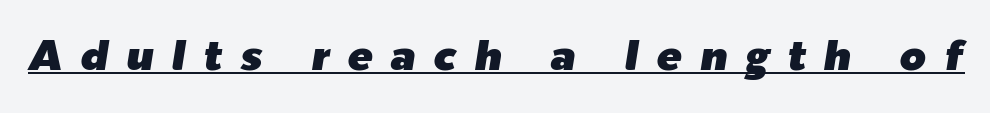
Characters are canted at an angle relative to the baseline's perpendicular. This rendering features underlined lettering. The rendering uses natural spacing where letterforms have individual widths. Display-style spreading of the glyphs; the letterfit is very open.
